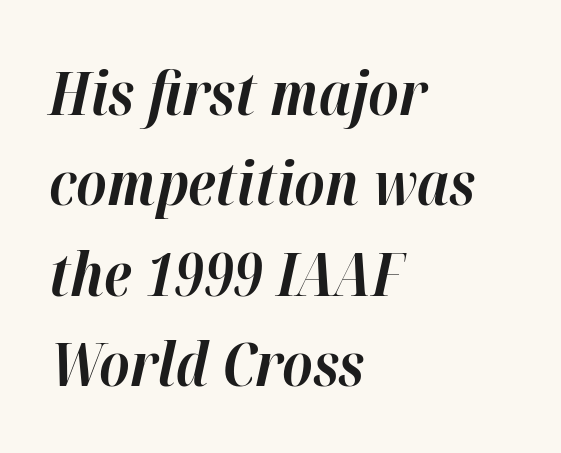
The image shows 61 px bold type, italic (leaning right); set left-aligned, normal line spacing (1.48x), normal letter spacing, not underlined; high stroke contrast and a medium x-height.
